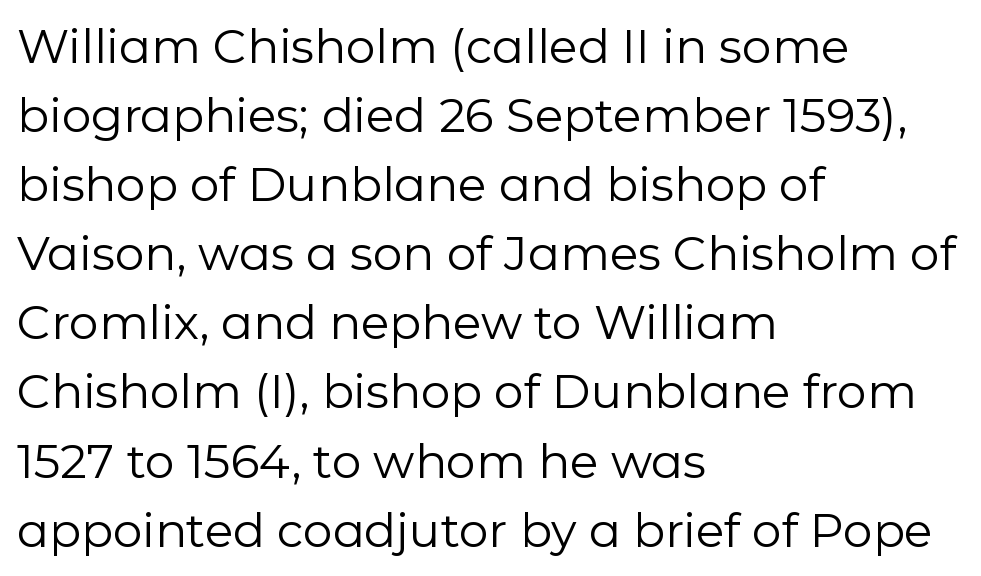
{"serif": "no", "italic": "no", "bold": "no", "weight": "regular", "width": "normal", "stroke_contrast": "low", "x_height": "medium", "monospaced": "no", "underline": "no", "align": "left", "line_spacing": "normal", "line_spacing_ratio": 1.47, "letter_spacing": "normal", "letter_spacing_em": 0.0, "glyph_px": 47}
